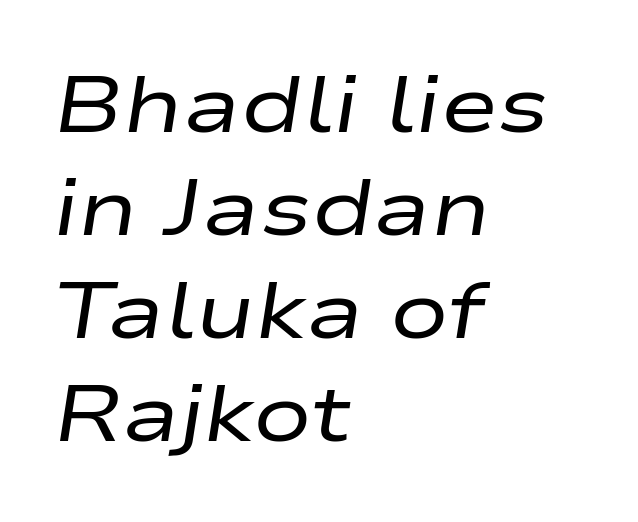
{"italic": "yes", "lean": "right", "slant_degrees": 9, "bold": "no", "weight": "regular", "width": "wide", "stroke_contrast": "low", "x_height": "medium", "monospaced": "no", "underline": "no", "align": "left", "line_spacing": "normal", "line_spacing_ratio": 1.32, "letter_spacing": "normal", "letter_spacing_em": 0.0, "glyph_px": 78}
